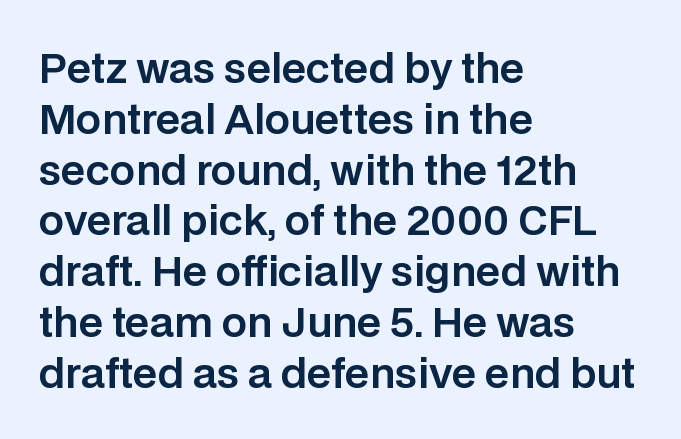
{"serif": "no", "italic": "no", "width": "normal", "stroke_contrast": "low", "x_height": "large", "monospaced": "no", "underline": "no", "align": "left", "line_spacing": "normal", "line_spacing_ratio": 1.27, "letter_spacing": "normal", "letter_spacing_em": 0.0, "glyph_px": 40}
